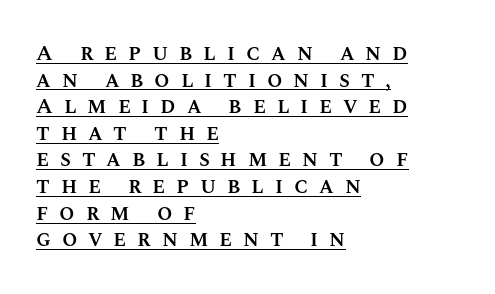
The tracking jumps out immediately: characters are airy and widely separated. No italicization has been applied; the sample stays upright. A somewhat darkened texture: the type is semibold rather than bold. Is the block centered? No — it sits flush against the left margin.
